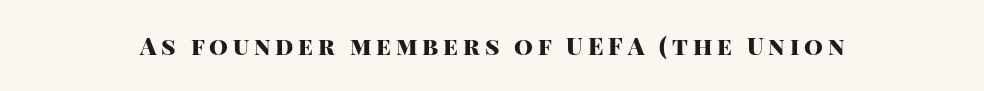
Q: Is the text bold? A: Yes.
Q: Is the text italic (slanted)? A: No, it is upright.
Q: Is the text underlined? A: No.
Q: Is the spacing between letters normal or unusually wide? A: Unusually wide.
